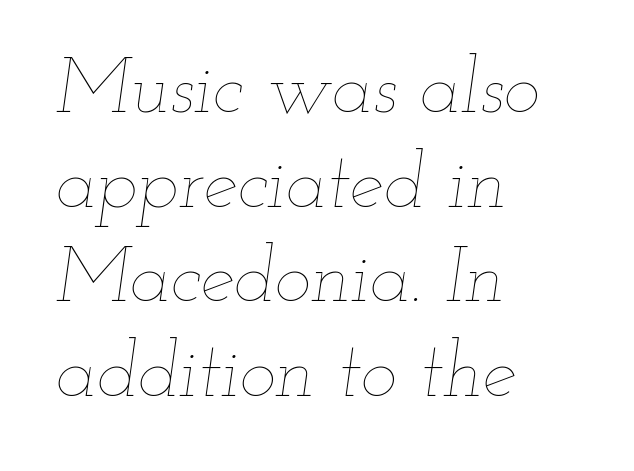
Q: Is the text bold? A: No.
Q: Is the text italic (slanted)? A: Yes, it leans right by about 12 degrees.
Q: Is the text underlined? A: No.
Q: How is the paragraph aligned? A: Left-aligned.
Q: Is the spacing between letters normal or unusually wide? A: Normal.
Q: Width (condensed, normal, or wide)? A: Wide.
Q: Stroke contrast? A: Low.
Q: x-height? A: Small.
Q: Monospaced? A: No.
